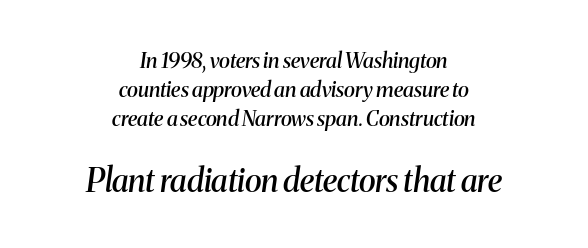
{"serif": "yes", "italic": "yes", "lean": "right", "slant_degrees": 8, "bold": "semi", "weight": "semibold", "width": "normal", "stroke_contrast": "medium", "x_height": "medium", "monospaced": "no", "underline": "no", "align": "center", "line_spacing": "normal", "line_spacing_ratio": 1.38, "letter_spacing": "normal", "letter_spacing_em": 0.0, "larger_block": "second", "size_ratio": 1.52, "glyph_px": 32}
